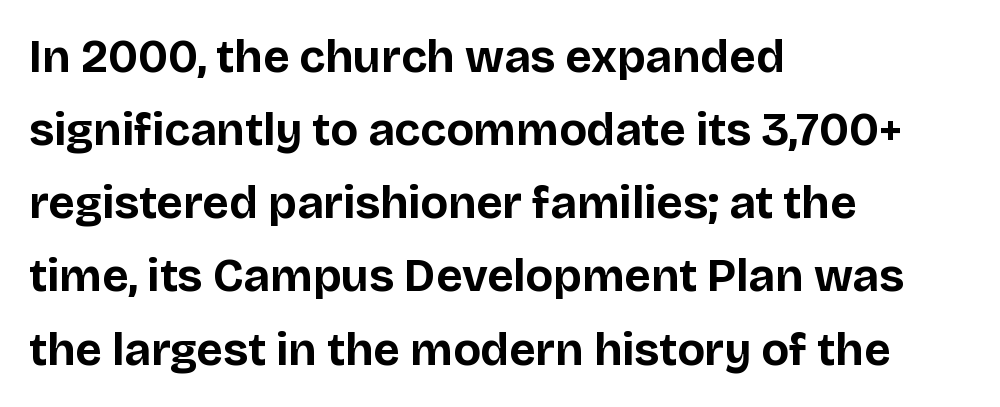
The passage shown is typed in a proportional face where columns would drift. Honestly, the letter spacing is just normal — you wouldn't notice it. Line starts are locked; line ends wander. Rendered with straight, roman letterforms.
